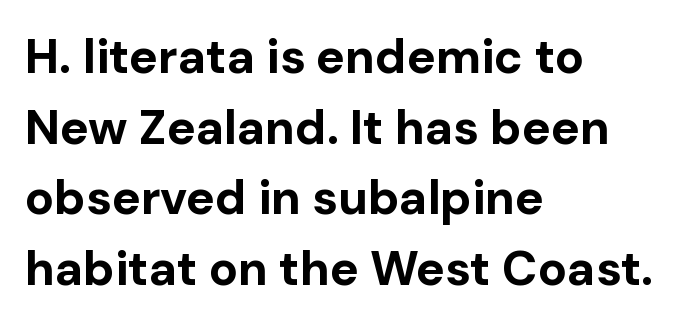
Q: Is the text bold? A: Yes.
Q: Is the text italic (slanted)? A: No, it is upright.
Q: Is the typeface a serif or a sans-serif typeface? A: Sans-serif.
Q: Is the text underlined? A: No.
Q: How is the paragraph aligned? A: Left-aligned.
Q: Is the spacing between letters normal or unusually wide? A: Normal.
Q: Is the spacing between lines tight, normal or loose? A: Normal.
Q: Width (condensed, normal, or wide)? A: Normal.
Q: Stroke contrast? A: Low.
Q: x-height? A: Medium.
Q: Monospaced? A: No.
